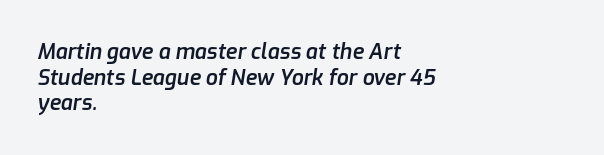
Each word holds together tightly as a unit, with standard inter-letter gaps. Its strokes are somewhat broadened, the hallmark of semibold type. The specimen omits any rule beneath the text block's lines. The setting favours the left margin, as ordinary paragraphs usually do. Is the type slanted? Yes — the strokes lean at a clear angle.
